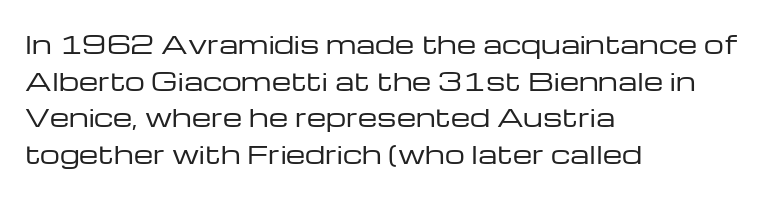
Weight: in the light-to-regular range. In CSS terms this would be text-align: left. The letters stand straight up with perfectly vertical stems. Each new line begins a customary step beneath the previous one. Characters follow at the spacing the type designer built in.
